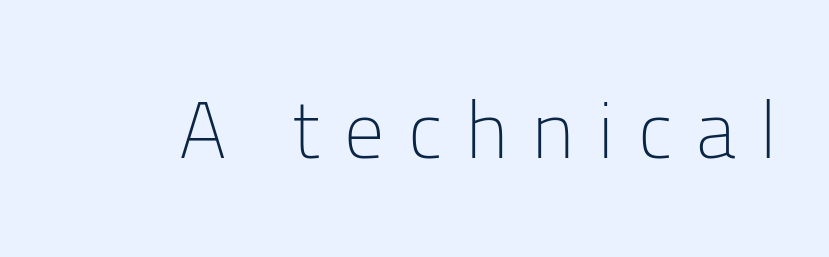
This sample has the flowing, uneven cadence of proportional lettering. Heft: none added — not bold. When letters stand straight like this, we call the style roman or upright. Serif or sans? Sans — the stroke terminals are bare. This sample uses expanded letter spacing, leaving extra air between glyphs. Quick note: underline off.
